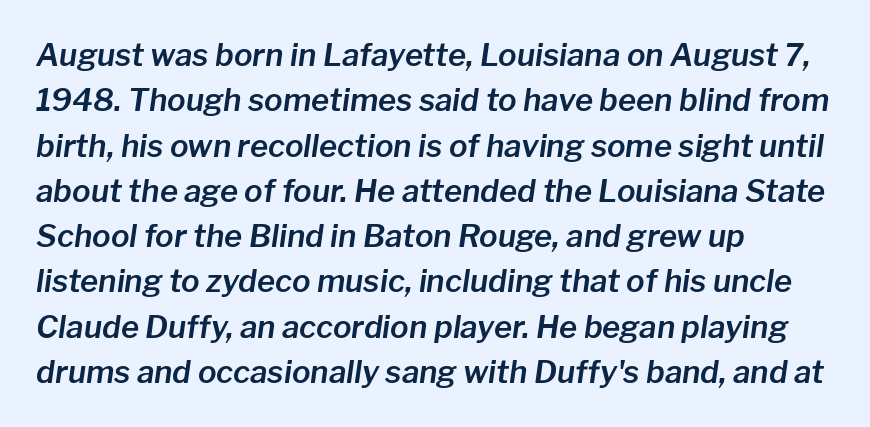
Q: Is the text italic (slanted)? A: Yes, it leans right by about 8 degrees.
Q: Is the text underlined? A: No.
Q: How is the paragraph aligned? A: Left-aligned.
Q: Is the spacing between letters normal or unusually wide? A: Normal.
Q: Is the spacing between lines tight, normal or loose? A: Normal.
Q: Width (condensed, normal, or wide)? A: Normal.
Q: Stroke contrast? A: Low.
Q: x-height? A: Medium.
Q: Monospaced? A: No.
